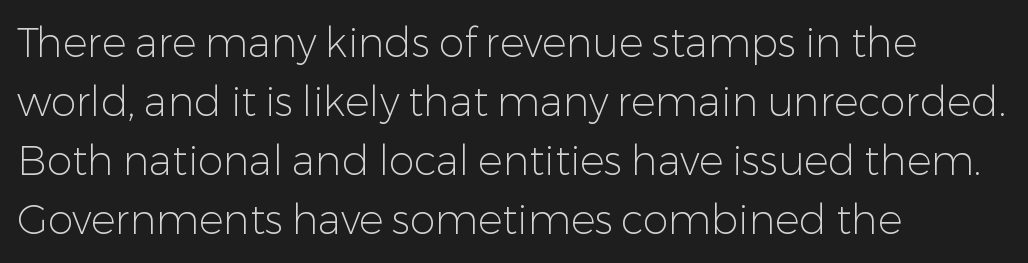
{"serif": "no", "italic": "no", "bold": "no", "weight": "light", "width": "normal", "stroke_contrast": "low", "x_height": "medium", "monospaced": "no", "underline": "no", "align": "left", "line_spacing": "normal", "line_spacing_ratio": 1.44, "letter_spacing": "normal", "letter_spacing_em": 0.0, "glyph_px": 41}
